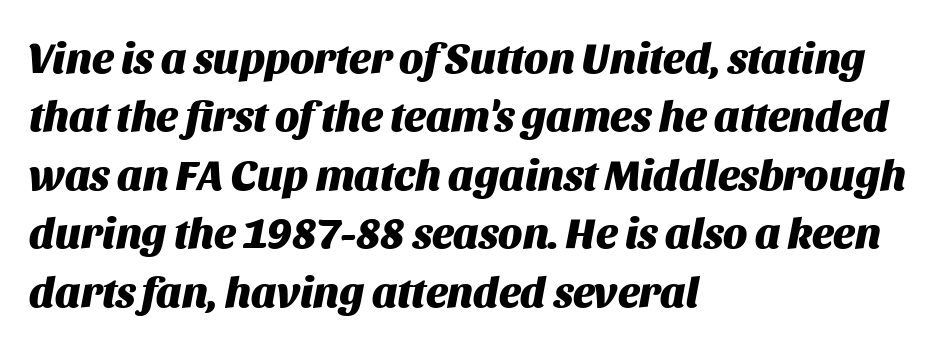
{"italic": "yes", "lean": "right", "slant_degrees": 11, "bold": "yes", "weight": "heavy", "width": "normal", "stroke_contrast": "medium", "x_height": "large", "monospaced": "no", "underline": "no", "align": "left", "line_spacing": "normal", "line_spacing_ratio": 1.36, "letter_spacing": "normal", "letter_spacing_em": 0.0, "glyph_px": 43}
